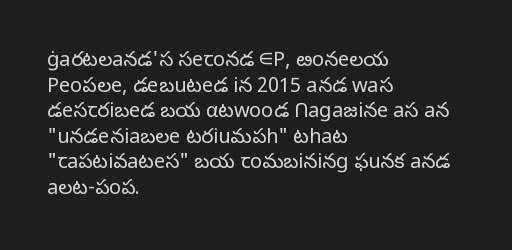
{"italic": "no", "bold": "no", "underline": "no", "align": "left", "line_spacing": "normal", "line_spacing_ratio": 1.28, "letter_spacing": "normal", "letter_spacing_em": 0.0, "glyph_px": 20}
